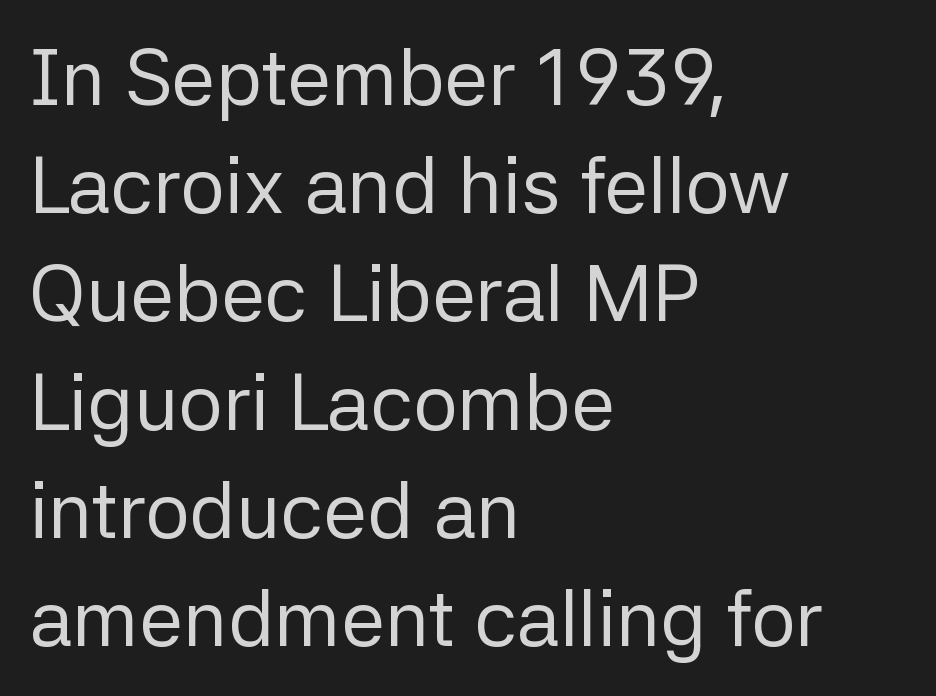
The image shows 79 px regular-weight sans-serif type, upright; set left-aligned, normal line spacing (1.37x), normal letter spacing, not underlined; low stroke contrast and a medium x-height.
